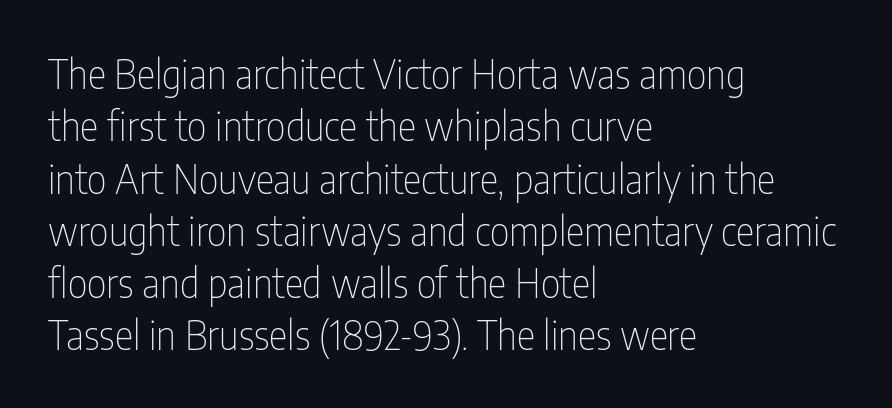
{"serif": "no", "italic": "no", "bold": "no", "weight": "thin", "width": "condensed", "stroke_contrast": "low", "x_height": "medium", "monospaced": "no", "underline": "no", "align": "left", "line_spacing": "normal", "line_spacing_ratio": 1.34, "letter_spacing": "normal", "letter_spacing_em": 0.0, "glyph_px": 39}
